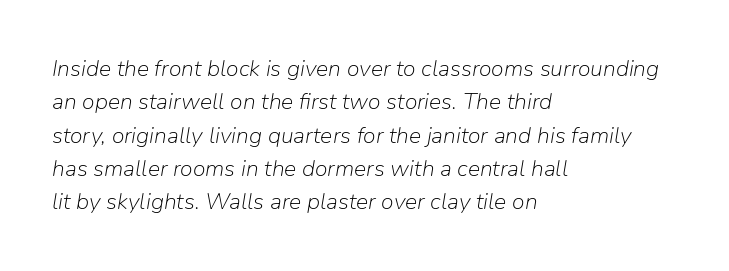
Nothing unusual about the tracking: characters are spaced as the font intends. Think standard paragraph weight, or any step lighter than that. Visually the block forms a straight wall on the left and a jagged coastline on the right. The space directly below the letters is spotless. The line-height multiplier appears to be the usual default. Italic: yes, the glyphs are oblique.
